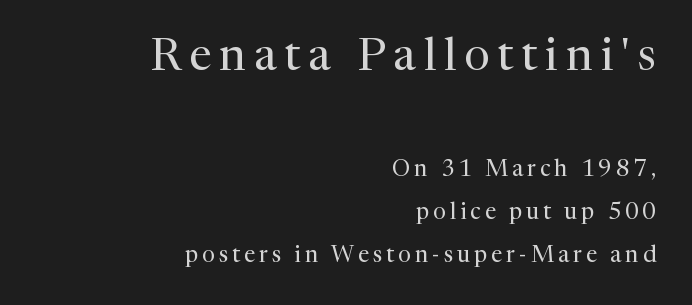
The image shows 46 px regular-weight serif type, upright; set right-aligned, line spacing 1.87x, not underlined; the first (top) block is 2.0x larger; medium stroke contrast and a medium x-height.
